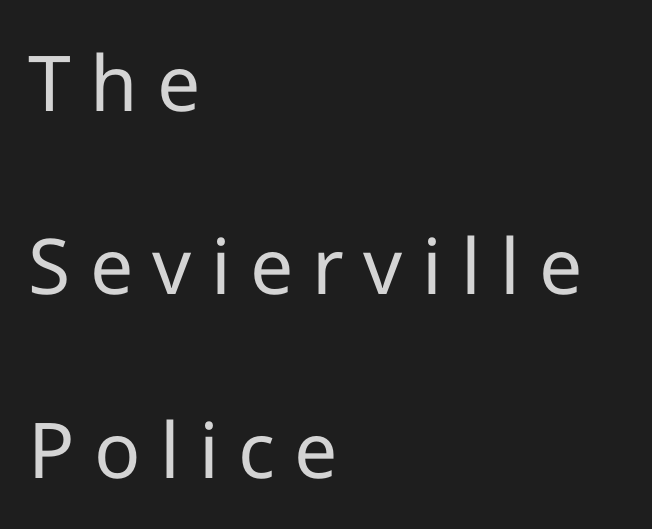
The image shows 77 px regular-weight sans-serif type, upright; set left-aligned, loose line spacing (2.38x), unusually wide letter spacing (+0.25 em), not underlined; low stroke contrast and a medium x-height.
